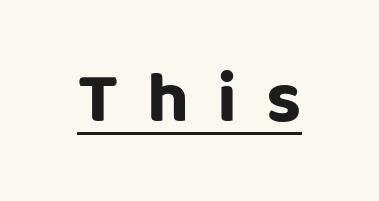
The face used here has the dense, thick strokes of a bold. Posture: straight, roman, zero tilt. Caption: expanded tracking, letters set apart. Classification — sans serif.
